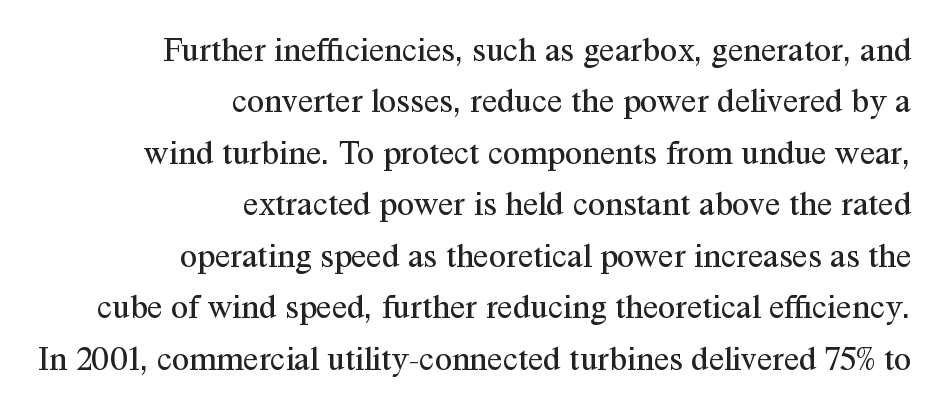
{"serif": "yes", "italic": "no", "bold": "no", "weight": "regular", "width": "normal", "stroke_contrast": "medium", "x_height": "medium", "monospaced": "no", "underline": "no", "align": "right", "line_spacing": "normal", "line_spacing_ratio": 1.47, "letter_spacing": "normal", "letter_spacing_em": 0.0, "glyph_px": 35}
